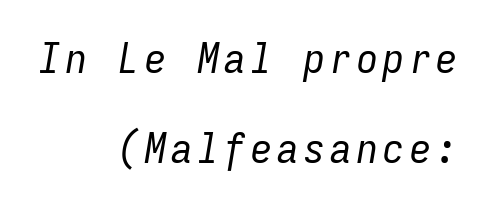
{"italic": "yes", "lean": "right", "slant_degrees": 9, "bold": "no", "weight": "regular", "width": "condensed", "stroke_contrast": "low", "x_height": "medium", "monospaced": "yes", "underline": "no", "align": "right", "line_spacing": "loose", "line_spacing_ratio": 2.14, "glyph_px": 42}
